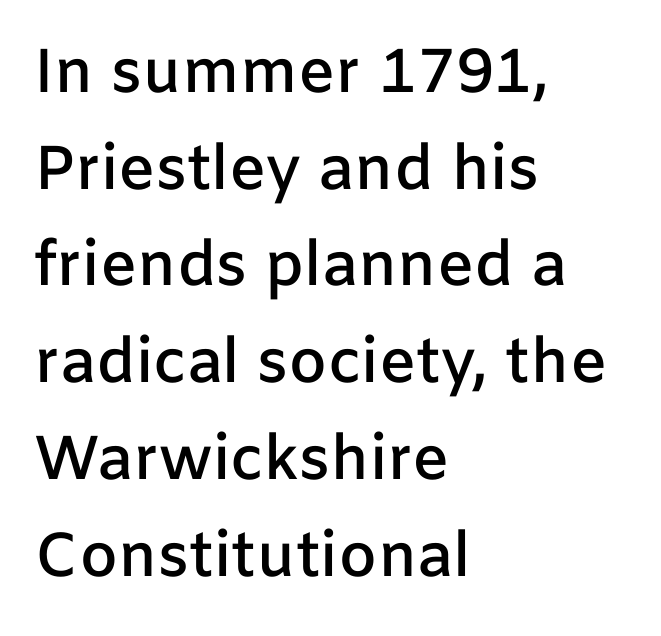
This sample uses plain, unmodified letter spacing. The specimen omits any rule beneath the text block's lines. The space between consecutive lines is moderate. The face used here is proportionally spaced, like ordinary book or web type. The typography opts for an upright posture over an oblique one. The face used here is a sans, in the tradition of grotesques and geometrics.
